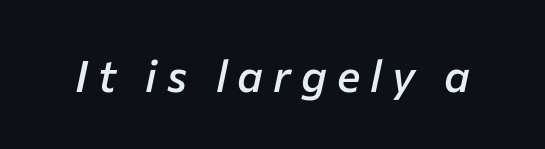
Q: Is the text bold? A: Semi-bold.
Q: Is the text italic (slanted)? A: Yes, it leans right by about 12 degrees.
Q: Is the text underlined? A: No.
Q: Is the spacing between letters normal or unusually wide? A: Unusually wide.
Q: Width (condensed, normal, or wide)? A: Normal.
Q: Stroke contrast? A: Low.
Q: x-height? A: Medium.
Q: Monospaced? A: No.
